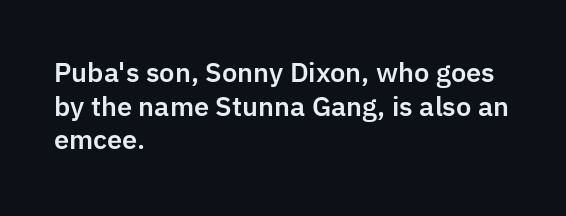
{"italic": "no", "underline": "no", "align": "left", "line_spacing": "normal", "line_spacing_ratio": 1.29, "letter_spacing": "normal", "letter_spacing_em": 0.0, "glyph_px": 26}
